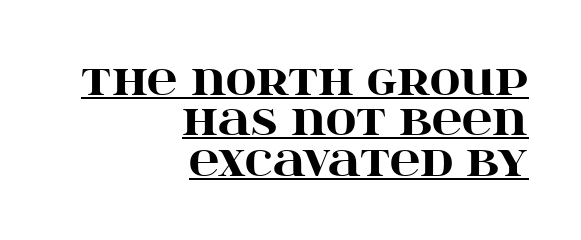
The image shows 42 px heavy, wide serif type, upright; set right-aligned, tight line spacing (0.96x), normal letter spacing, underlined; high stroke contrast and a large x-height.
